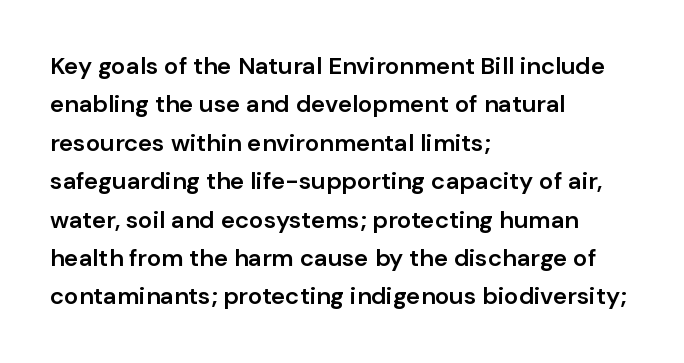
The image shows 24 px text type, upright; set left-aligned, normal line spacing (1.6x), normal letter spacing, not underlined.
